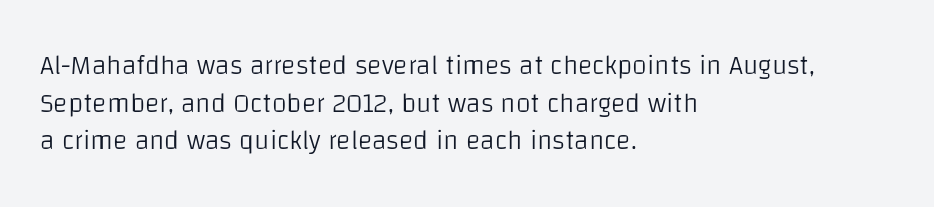
Notice how the stems are strictly vertical — no italics here. A bare baseline throughout the passage. Inter-character spacing is left at the font's built-in metrics. Vertical spacing — default. The ragged edge is on the right, which tells us the setting is flush left. The font sits on the lighter half of the weight spectrum, regular included.
